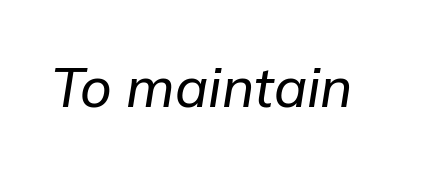
Q: Is the text italic (slanted)? A: Yes, it leans right by about 9 degrees.
Q: Is the text underlined? A: No.
Q: Is the spacing between letters normal or unusually wide? A: Normal.
Q: Width (condensed, normal, or wide)? A: Normal.
Q: Stroke contrast? A: Low.
Q: x-height? A: Medium.
Q: Monospaced? A: No.
